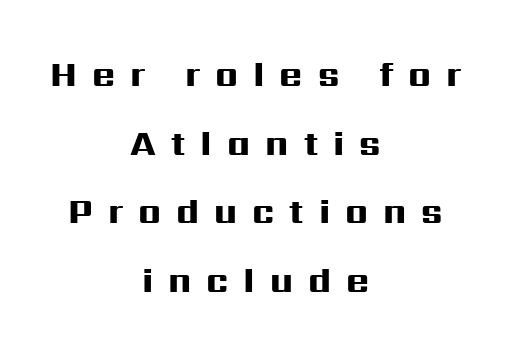
{"serif": "no", "italic": "no", "bold": "yes", "weight": "heavy", "width": "wide", "stroke_contrast": "high", "x_height": "medium", "monospaced": "no", "underline": "no", "align": "center", "line_spacing": "loose", "line_spacing_ratio": 1.96, "letter_spacing": "wide", "letter_spacing_em": 0.43, "glyph_px": 35}
